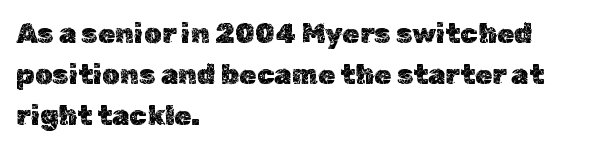
You could not count columns in this text — the font is proportionally spaced. These lines were composed using upright roman letters. Glance below the letters and you will spot only blank space. The tracking reads as untouched default to a designer's eye. These lines sit exactly where default settings would place them.
